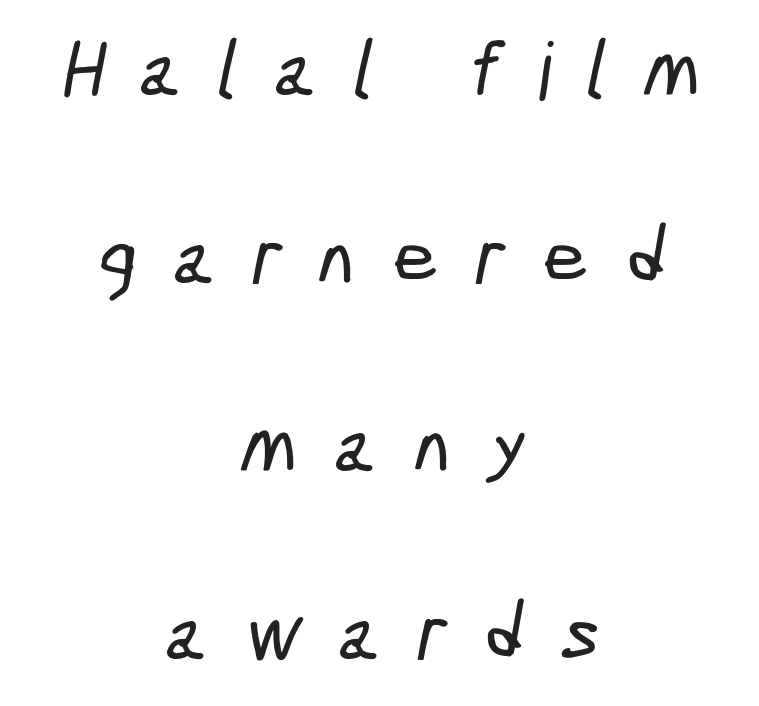
{"serif": "no", "width": "condensed", "stroke_contrast": "low", "x_height": "medium", "monospaced": "no", "underline": "no", "align": "center", "line_spacing": "loose", "line_spacing_ratio": 2.35, "letter_spacing": "wide", "letter_spacing_em": 0.46, "glyph_px": 80}
